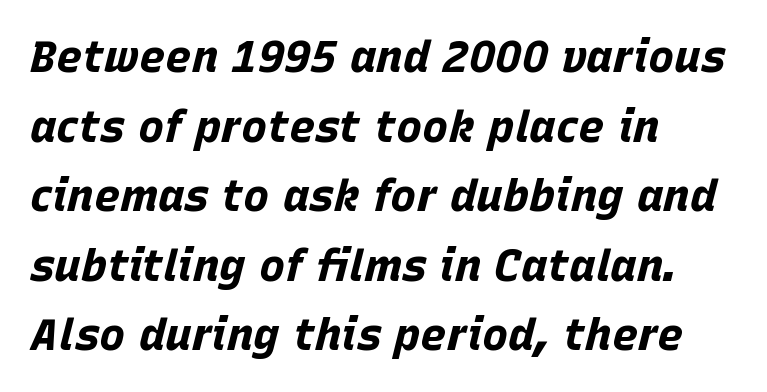
The image shows 44 px bold type, italic (leaning right); set left-aligned, normal line spacing (1.58x), normal letter spacing, not underlined; low stroke contrast and a large x-height.
